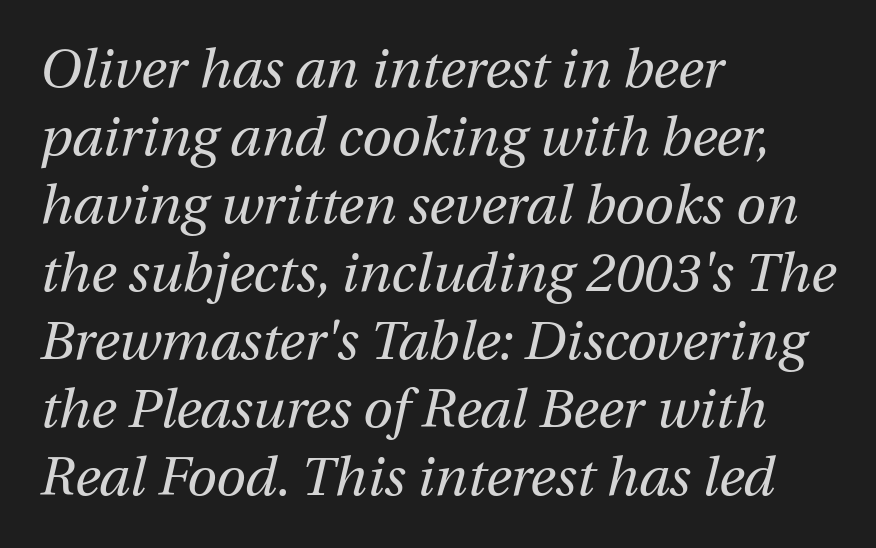
Q: Is the text bold? A: No.
Q: Is the text italic (slanted)? A: Yes, it leans right by about 12 degrees.
Q: Is the text underlined? A: No.
Q: How is the paragraph aligned? A: Left-aligned.
Q: Is the spacing between letters normal or unusually wide? A: Normal.
Q: Is the spacing between lines tight, normal or loose? A: Normal.
Q: Width (condensed, normal, or wide)? A: Normal.
Q: Stroke contrast? A: Medium.
Q: x-height? A: Medium.
Q: Monospaced? A: No.
